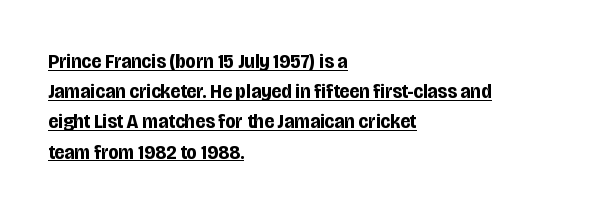
The image shows 21 px bold type, upright; set left-aligned, normal line spacing (1.44x), normal letter spacing, underlined.
